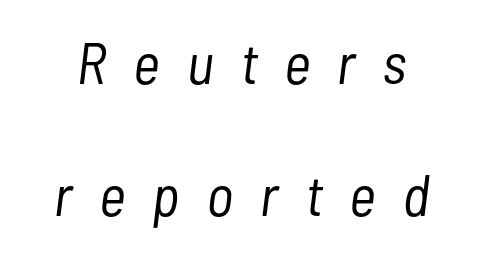
Q: Is the text bold? A: No.
Q: Is the text italic (slanted)? A: Yes, it leans right by about 7 degrees.
Q: Is the text underlined? A: No.
Q: Is the spacing between letters normal or unusually wide? A: Unusually wide.
Q: Is the spacing between lines tight, normal or loose? A: Loose.
Q: Width (condensed, normal, or wide)? A: Condensed.
Q: Stroke contrast? A: Low.
Q: x-height? A: Medium.
Q: Monospaced? A: No.
